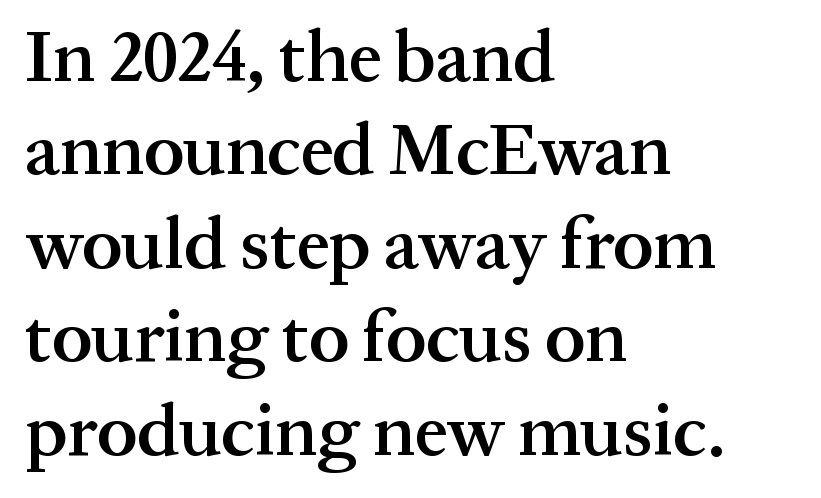
Posture: upright roman. Character widths vary here, with narrow letters taking less room than wide ones. Stroke thickness is moderately raised; the sample reads as semibold. The baseline area is clear. The tracking reads as untouched default to a designer's eye. Classification — serif.
